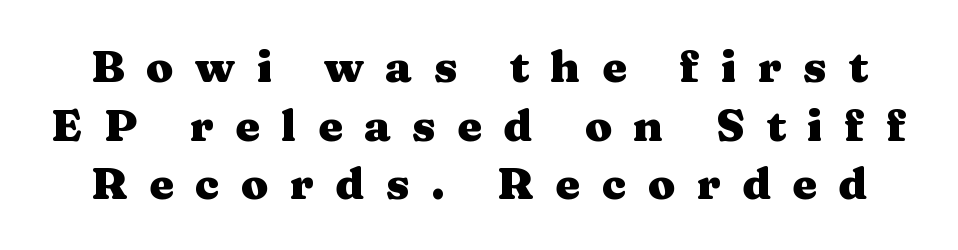
Q: Is the text bold? A: Yes.
Q: Is the text italic (slanted)? A: No, it is upright.
Q: Is the typeface a serif or a sans-serif typeface? A: Serif.
Q: Is the text underlined? A: No.
Q: Is the spacing between letters normal or unusually wide? A: Unusually wide.
Q: Is the spacing between lines tight, normal or loose? A: Normal.
Q: Width (condensed, normal, or wide)? A: Wide.
Q: Stroke contrast? A: Medium.
Q: x-height? A: Medium.
Q: Monospaced? A: No.
